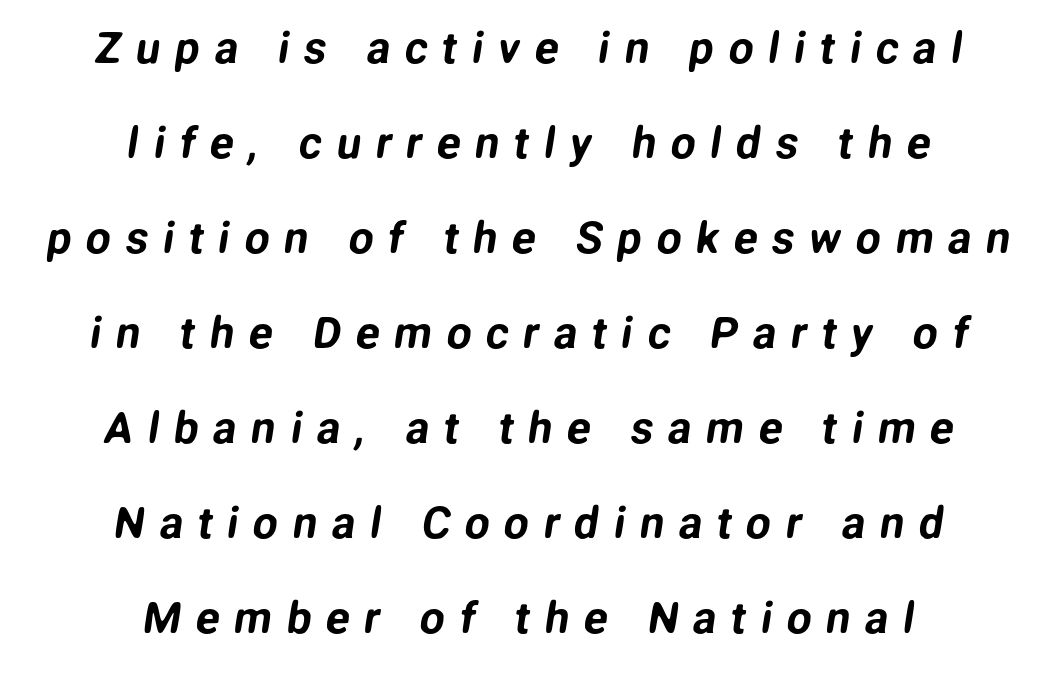
Q: Is the typeface a serif or a sans-serif typeface? A: Sans-serif.
Q: Is the text underlined? A: No.
Q: How is the paragraph aligned? A: Centered.
Q: Is the spacing between letters normal or unusually wide? A: Unusually wide.
Q: Is the spacing between lines tight, normal or loose? A: Loose.
Q: Width (condensed, normal, or wide)? A: Normal.
Q: Stroke contrast? A: Low.
Q: x-height? A: Medium.
Q: Monospaced? A: No.
